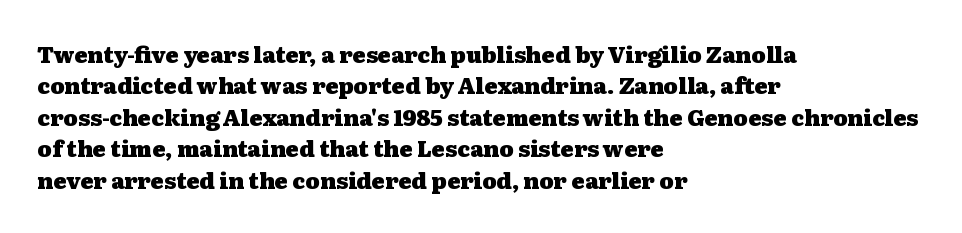
The image shows 22 px bold type, upright; set left-aligned, normal line spacing (1.43x), normal letter spacing, not underlined.
